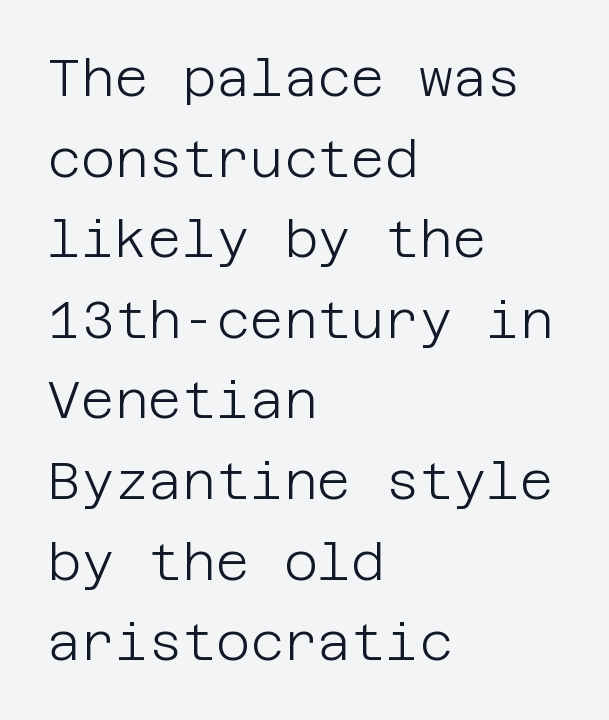
{"serif": "no", "italic": "no", "bold": "no", "weight": "light", "width": "normal", "stroke_contrast": "low", "x_height": "large", "underline": "no", "align": "left", "line_spacing": "normal", "line_spacing_ratio": 1.55, "letter_spacing": "normal", "letter_spacing_em": 0.0, "glyph_px": 52}
